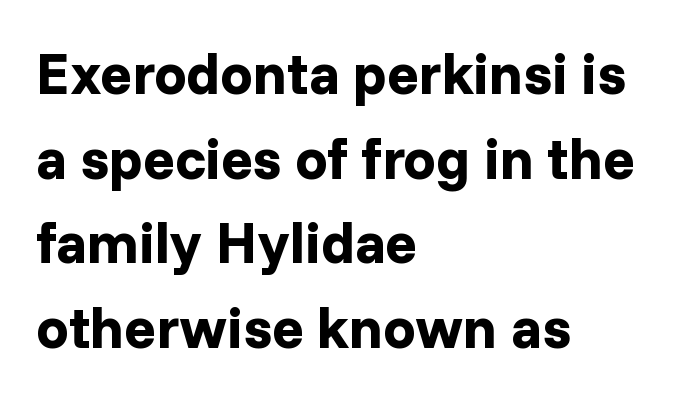
The image shows 58 px bold sans-serif type, upright; set left-aligned, normal line spacing (1.46x), normal letter spacing, not underlined; low stroke contrast and a medium x-height.
